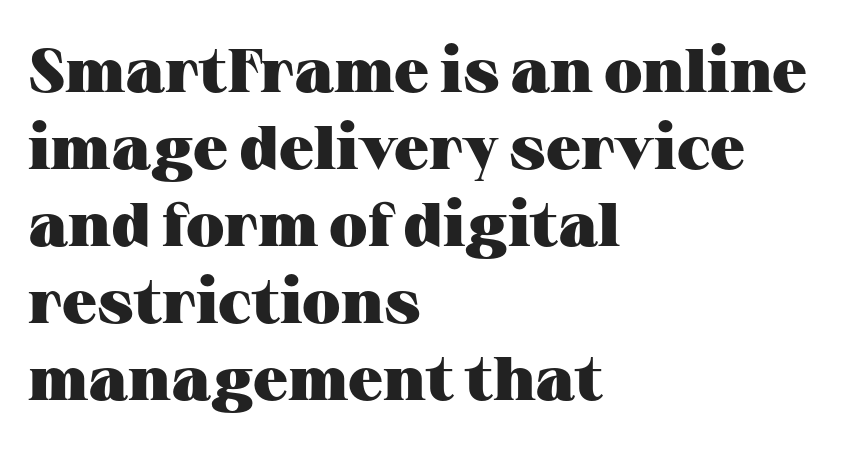
{"serif": "yes", "italic": "no", "bold": "yes", "weight": "heavy", "width": "wide", "stroke_contrast": "medium", "x_height": "medium", "monospaced": "no", "underline": "no", "align": "left", "line_spacing_ratio": 1.24, "letter_spacing": "normal", "letter_spacing_em": 0.0, "glyph_px": 62}
